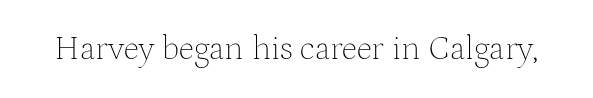
{"serif": "yes", "italic": "no", "bold": "no", "weight": "thin", "width": "normal", "stroke_contrast": "medium", "x_height": "medium", "monospaced": "no", "underline": "no", "letter_spacing": "normal", "letter_spacing_em": 0.0, "glyph_px": 34}
